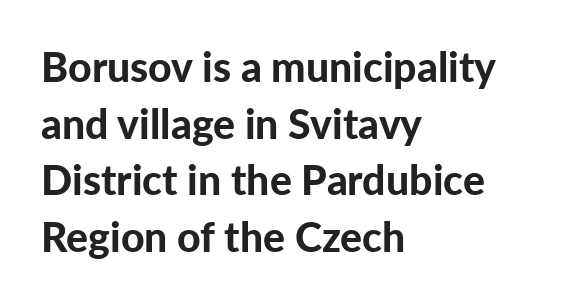
{"serif": "no", "italic": "no", "bold": "yes", "weight": "bold", "width": "normal", "stroke_contrast": "low", "x_height": "medium", "monospaced": "no", "underline": "no", "align": "left", "line_spacing": "normal", "line_spacing_ratio": 1.38, "letter_spacing": "normal", "letter_spacing_em": 0.0, "glyph_px": 41}
